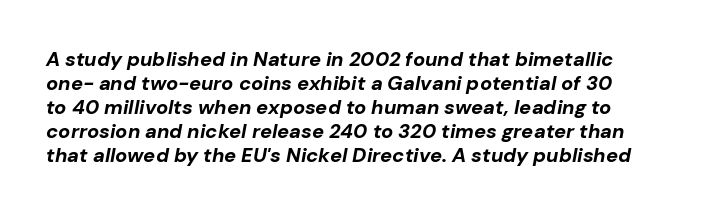
{"italic": "yes", "lean": "right", "slant_degrees": 10, "bold": "yes", "underline": "no", "line_spacing_ratio": 1.2, "letter_spacing": "normal", "letter_spacing_em": 0.0, "glyph_px": 20}
